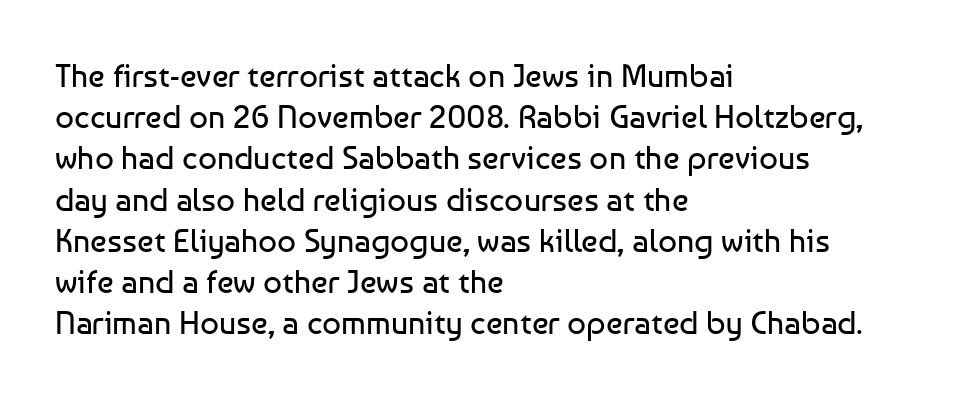
{"serif": "no", "italic": "no", "bold": "no", "weight": "regular", "width": "normal", "stroke_contrast": "low", "x_height": "medium", "monospaced": "no", "underline": "no", "align": "left", "line_spacing": "normal", "line_spacing_ratio": 1.25, "letter_spacing": "normal", "letter_spacing_em": 0.0, "glyph_px": 33}
